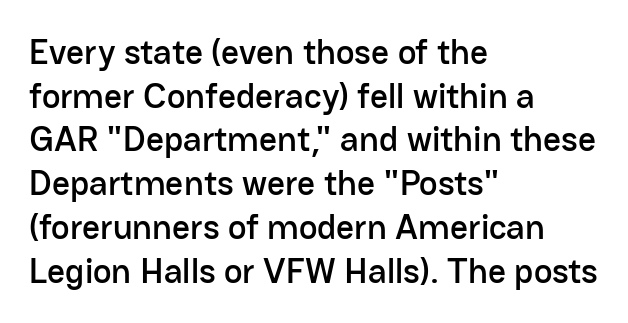
{"serif": "no", "italic": "no", "width": "normal", "stroke_contrast": "low", "x_height": "medium", "monospaced": "no", "underline": "no", "align": "left", "line_spacing": "normal", "line_spacing_ratio": 1.25, "letter_spacing": "normal", "letter_spacing_em": 0.0, "glyph_px": 35}
